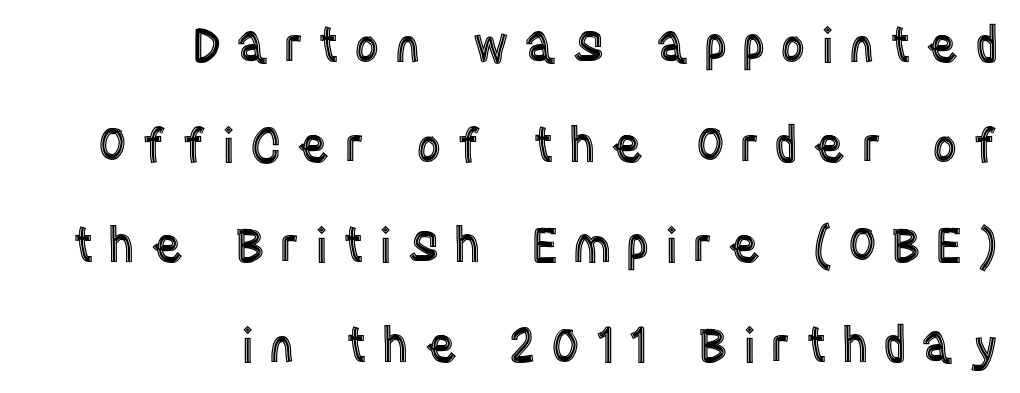
The image shows 48 px condensed type, upright; set right-aligned, loose line spacing (2.08x), unusually wide letter spacing (+0.31 em), not underlined; a large x-height.
